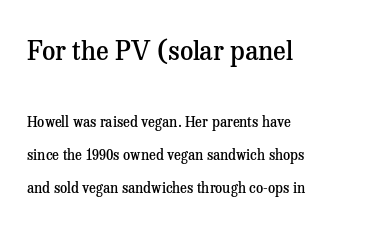
Q: Is the text bold? A: Semi-bold.
Q: Is the text italic (slanted)? A: No, it is upright.
Q: Is the text underlined? A: No.
Q: How is the paragraph aligned? A: Left-aligned.
Q: Is the spacing between letters normal or unusually wide? A: Normal.
Q: Is the spacing between lines tight, normal or loose? A: Loose.
Q: Which block of text is set in a larger size, the first (top) or the second (bottom)? A: The first (top) one.
